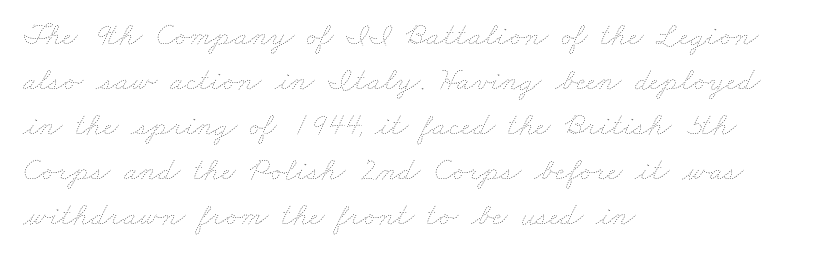
The image shows 32 px thin, wide type; set left-aligned, normal line spacing (1.41x), normal letter spacing, not underlined; low stroke contrast and a small x-height.
